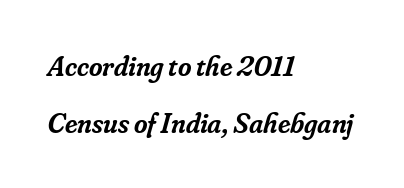
These lines keep a tight, regular rhythm from letter to letter. Summary of vertical rhythm: relaxed, with wide interline spacing. A student would call this left alignment; a typographer would say flush left, rag right. Typographic density is moderately raised because the face is semibold. Unmarked baselines from the first word to the last.
